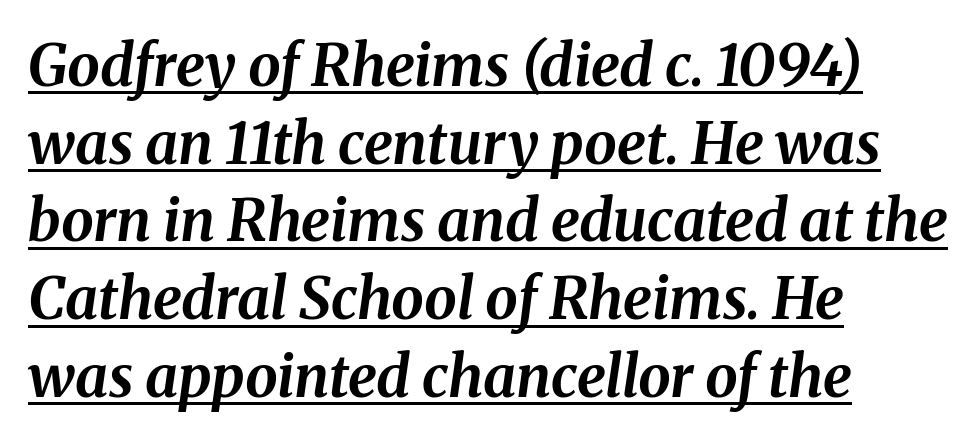
Q: Is the text bold? A: Yes.
Q: Is the text italic (slanted)? A: Yes, it leans right by about 8 degrees.
Q: Is the text underlined? A: Yes.
Q: How is the paragraph aligned? A: Left-aligned.
Q: Is the spacing between letters normal or unusually wide? A: Normal.
Q: Is the spacing between lines tight, normal or loose? A: Normal.
Q: Width (condensed, normal, or wide)? A: Normal.
Q: Stroke contrast? A: Medium.
Q: x-height? A: Medium.
Q: Monospaced? A: No.
